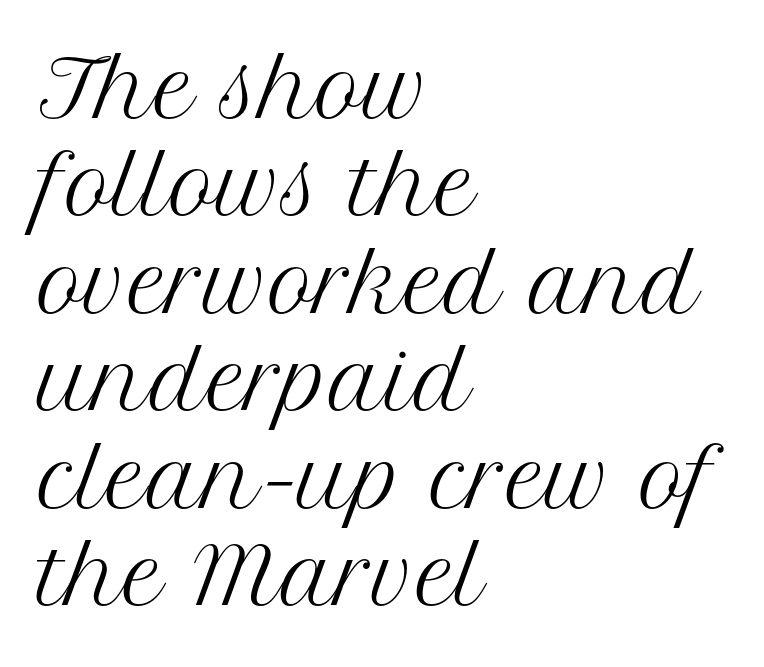
Q: Is the text bold? A: No.
Q: Is the text italic (slanted)? A: Yes.
Q: Is the typeface a serif or a sans-serif typeface? A: Serif.
Q: Is the text underlined? A: No.
Q: How is the paragraph aligned? A: Left-aligned.
Q: Is the spacing between letters normal or unusually wide? A: Normal.
Q: Is the spacing between lines tight, normal or loose? A: Normal.
Q: Width (condensed, normal, or wide)? A: Normal.
Q: Stroke contrast? A: Medium.
Q: x-height? A: Medium.
Q: Monospaced? A: No.
